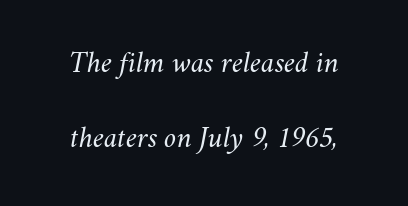
Any mark beneath the type? The region is blank. The specimen reads as italic at a glance. This sample trades compactness for vertical openness between lines. Vertical stems look standard width or narrower in stroke. Character widths vary here, with narrow letters taking less room than wide ones.
